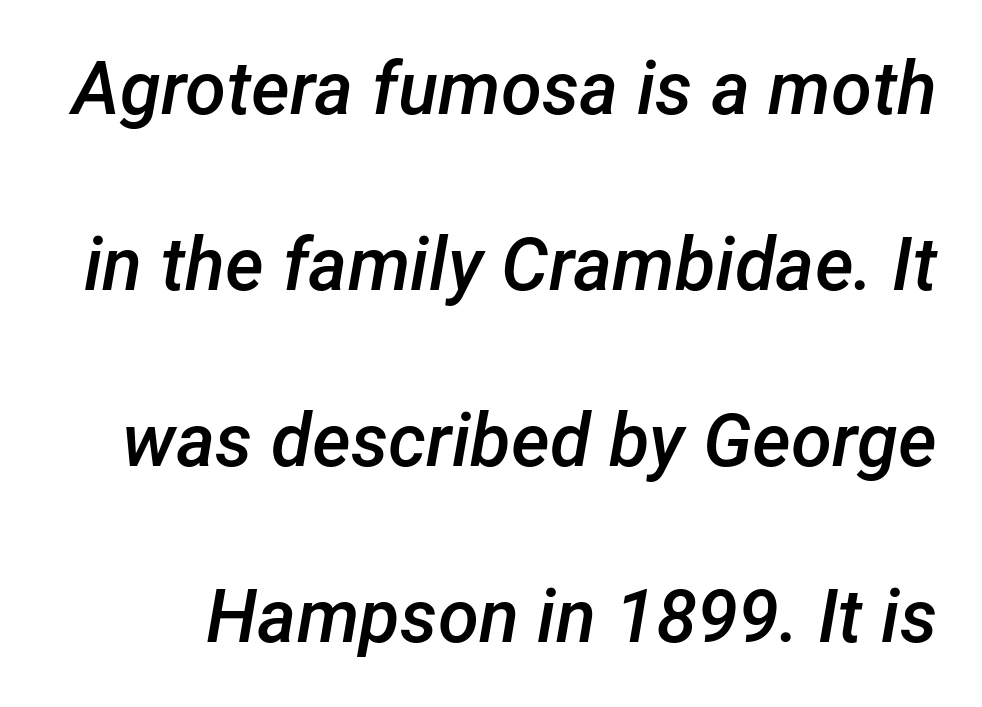
The image shows 74 px semibold type, italic (leaning right); set loose line spacing (2.38x), normal letter spacing, not underlined; low stroke contrast and a medium x-height.
